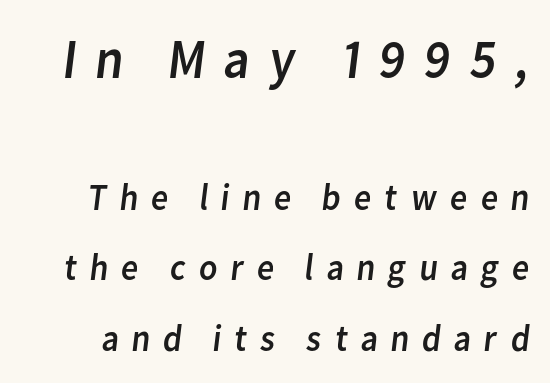
Caption: face not bold, strokes unweighted. These lines have a slow, spaced-out rhythm from letter to letter. You could not count columns in this text — the font is proportionally spaced. Decoration check: the copy has no underline. Size contrast runs from large at the top to small at the bottom.
